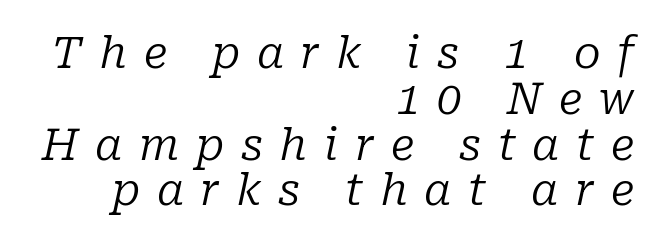
{"serif": "yes", "italic": "yes", "lean": "right", "slant_degrees": 10, "bold": "no", "weight": "regular", "width": "normal", "stroke_contrast": "low", "x_height": "medium", "monospaced": "no", "underline": "no", "align": "right", "line_spacing": "tight", "line_spacing_ratio": 1.04, "letter_spacing": "wide", "letter_spacing_em": 0.38, "glyph_px": 44}
